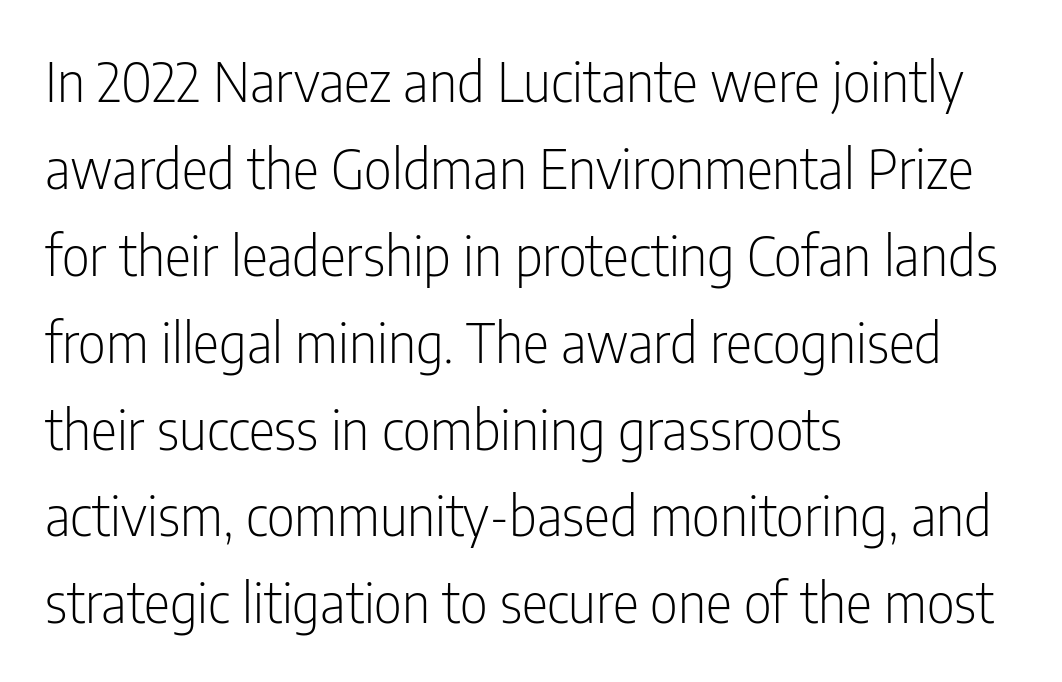
The image shows 55 px light, condensed sans-serif type, upright; set left-aligned, normal line spacing (1.58x), normal letter spacing, not underlined; low stroke contrast and a medium x-height.
